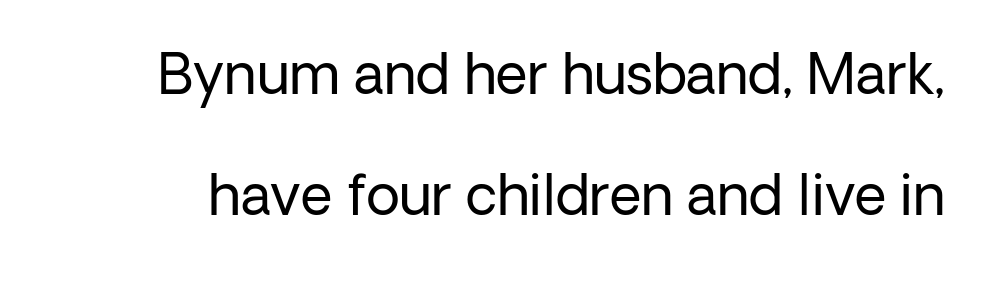
{"serif": "no", "italic": "no", "bold": "no", "weight": "regular", "width": "normal", "stroke_contrast": "low", "x_height": "medium", "monospaced": "no", "underline": "no", "line_spacing": "loose", "line_spacing_ratio": 2.2, "letter_spacing": "normal", "letter_spacing_em": 0.0, "glyph_px": 55}
